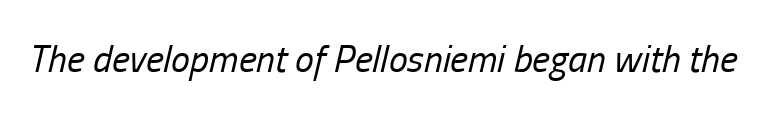
The image shows 38 px regular-weight, condensed type, italic (leaning right); set normal letter spacing, not underlined; low stroke contrast and a medium x-height.
